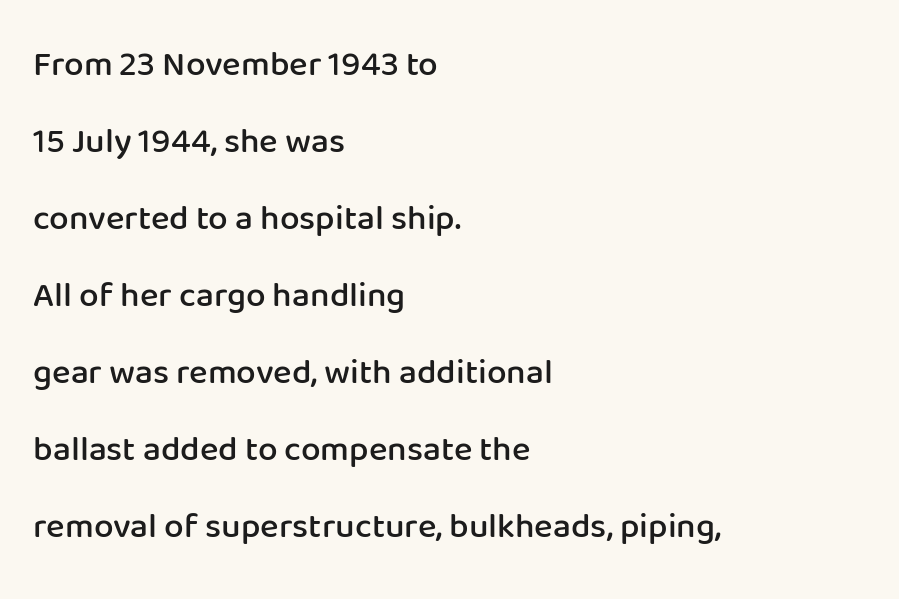
{"serif": "no", "italic": "no", "bold": "semi", "weight": "semibold", "width": "normal", "stroke_contrast": "low", "x_height": "medium", "monospaced": "no", "underline": "no", "align": "left", "line_spacing": "loose", "line_spacing_ratio": 2.2, "letter_spacing": "normal", "letter_spacing_em": 0.0, "glyph_px": 35}
